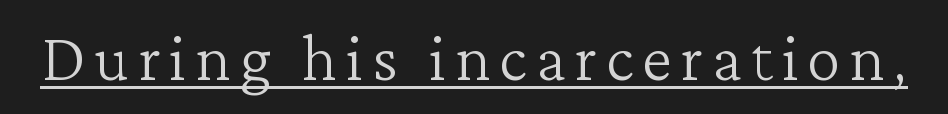
The image shows 68 px light serif type, upright; set underlined; low stroke contrast and a medium x-height.
